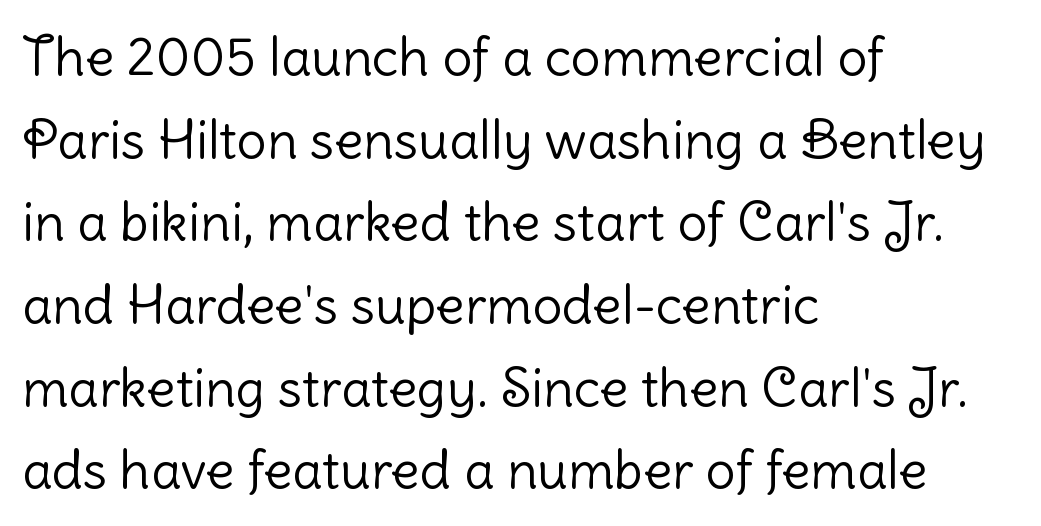
The image shows 53 px light sans-serif type, upright; set left-aligned, normal line spacing (1.56x), normal letter spacing, not underlined; low stroke contrast and a medium x-height.
